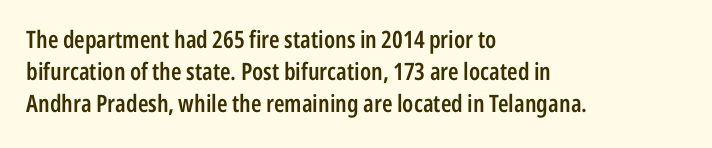
The foot of each line stays bare and open. Weight check: semibold — heavier than regular, not quite bold. Summary of vertical rhythm: regular, with standard interline spacing. Alignment: flush left.
